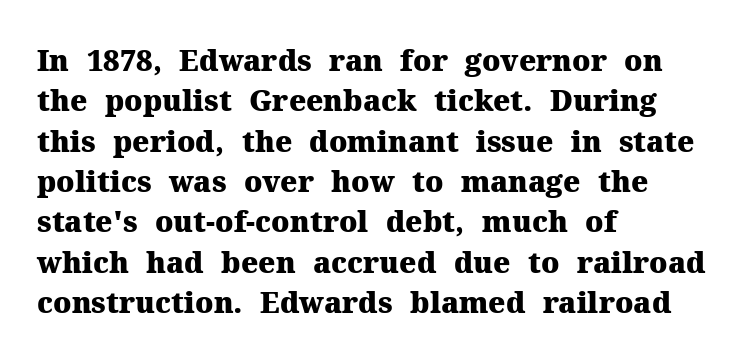
{"serif": "yes", "italic": "no", "bold": "yes", "weight": "heavy", "width": "normal", "stroke_contrast": "medium", "x_height": "medium", "monospaced": "no", "underline": "no", "align": "left", "line_spacing": "normal", "line_spacing_ratio": 1.39, "letter_spacing": "normal", "letter_spacing_em": 0.0, "glyph_px": 29}
